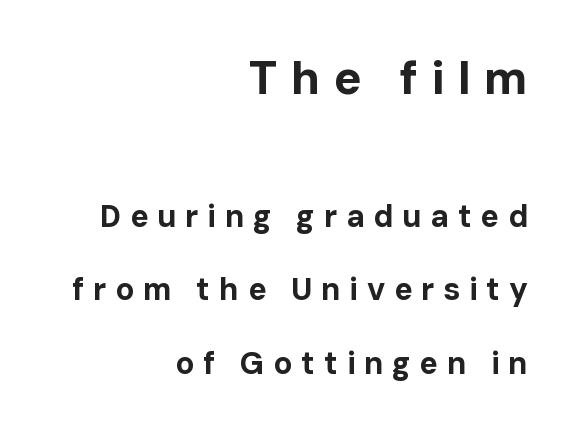
If you measured baseline to baseline, you'd find a long distance. The glyphs in this specimen are sans serif. Leftover space on each line is placed entirely before the opening word. Unlike italic type, these characters show no tilt at all. In terms of weight, the rendering is a true, heavy bold. Does extra space separate the letters? Yes, quite a lot of it.
